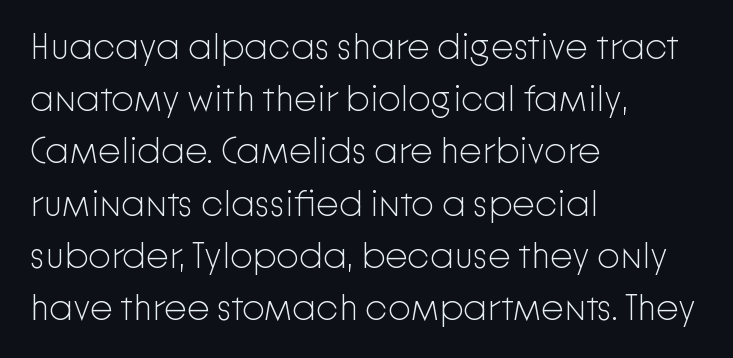
{"serif": "no", "italic": "no", "bold": "no", "weight": "light", "width": "normal", "stroke_contrast": "low", "x_height": "medium", "monospaced": "no", "underline": "no", "align": "left", "line_spacing": "normal", "line_spacing_ratio": 1.45, "letter_spacing": "normal", "letter_spacing_em": 0.0, "glyph_px": 36}
